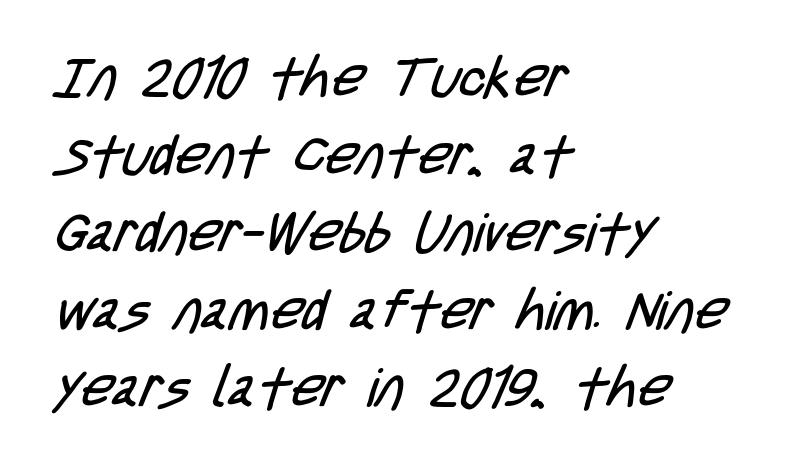
The image shows 55 px regular-weight, condensed sans-serif type; set left-aligned, normal line spacing (1.41x), normal letter spacing, not underlined; low stroke contrast and a large x-height.
